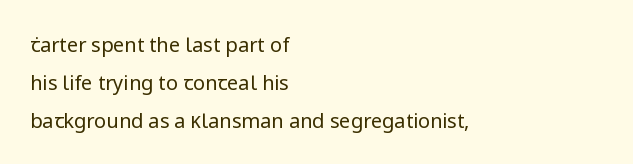
Q: Is the text bold? A: No.
Q: Is the text italic (slanted)? A: No, it is upright.
Q: Is the text underlined? A: No.
Q: How is the paragraph aligned? A: Left-aligned.
Q: Is the spacing between letters normal or unusually wide? A: Normal.
